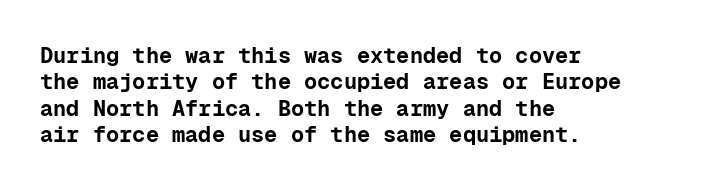
The image shows 22 px bold type, upright; set left-aligned, line spacing 1.2x, normal letter spacing, not underlined.
